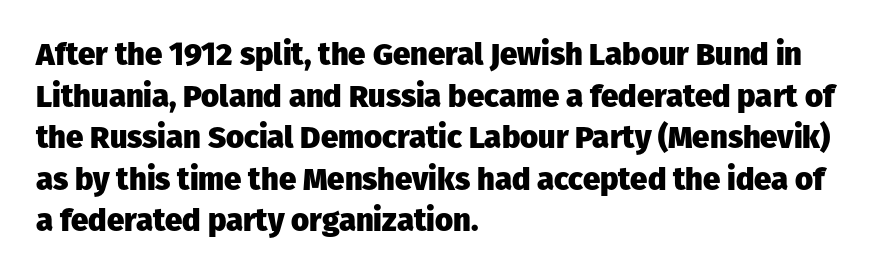
The image shows 31 px heavy sans-serif type, upright; set left-aligned, normal line spacing (1.34x), normal letter spacing, not underlined; low stroke contrast and a medium x-height.
